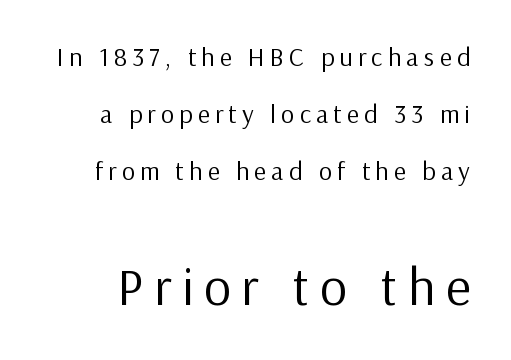
The image shows 53 px regular-weight sans-serif type, upright; set loose line spacing (2.2x), unusually wide letter spacing (+0.2 em), not underlined; the second (bottom) block is 2.04x larger; low stroke contrast and a medium x-height.
